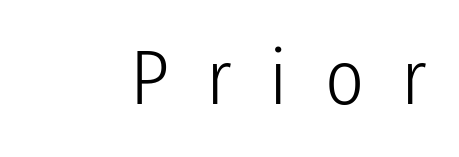
Heaviness? Minimal to ordinary, like unemphasized prose. Underlining? Definitely not there. Italic? Not at all — the glyphs are vertical. This rendering employs a face without finishing strokes, i.e., a sans-serif. The type is letterspaced generously, with wide tracking.
